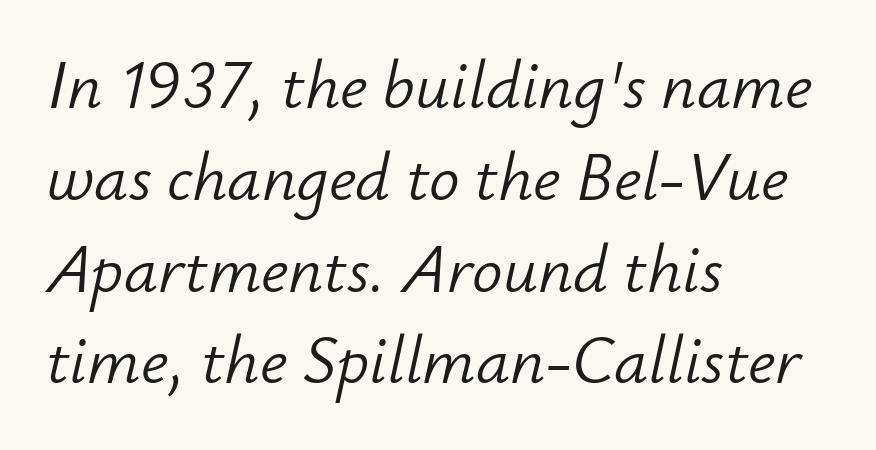
The image shows 68 px light type, italic (leaning right); set left-aligned, normal line spacing (1.35x), normal letter spacing, not underlined; low stroke contrast and a small x-height.
